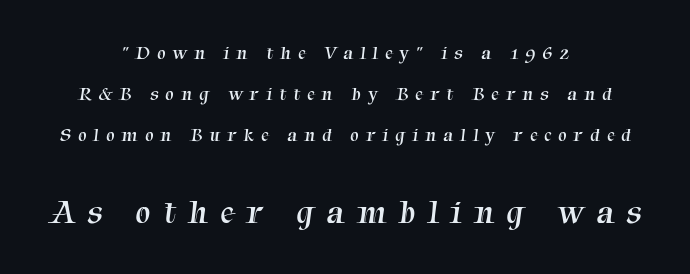
Q: Is the text bold? A: No.
Q: Is the typeface a serif or a sans-serif typeface? A: Serif.
Q: Is the text underlined? A: No.
Q: How is the paragraph aligned? A: Centered.
Q: Is the spacing between letters normal or unusually wide? A: Unusually wide.
Q: Is the spacing between lines tight, normal or loose? A: Loose.
Q: Which block of text is set in a larger size, the first (top) or the second (bottom)? A: The second (bottom) one.
Q: Width (condensed, normal, or wide)? A: Normal.
Q: Stroke contrast? A: Medium.
Q: x-height? A: Medium.
Q: Monospaced? A: No.
